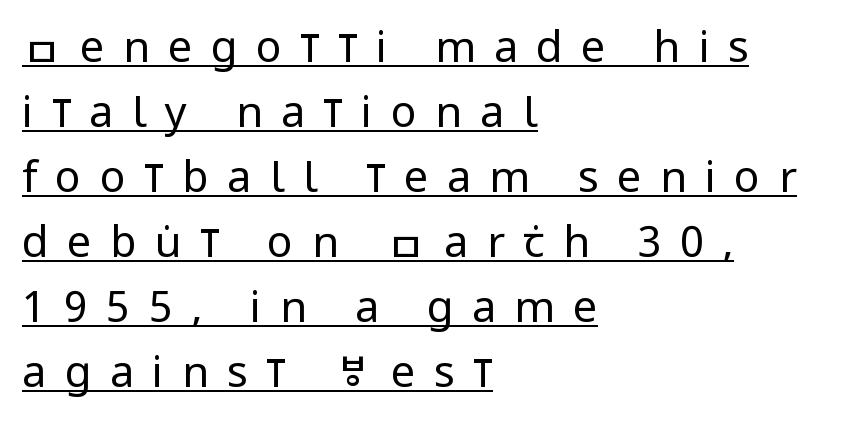
Q: Is the text bold? A: No.
Q: Is the text italic (slanted)? A: No, it is upright.
Q: Is the typeface a serif or a sans-serif typeface? A: Sans-serif.
Q: Is the text underlined? A: Yes.
Q: How is the paragraph aligned? A: Left-aligned.
Q: Is the spacing between letters normal or unusually wide? A: Unusually wide.
Q: Is the spacing between lines tight, normal or loose? A: Normal.
Q: Width (condensed, normal, or wide)? A: Condensed.
Q: Stroke contrast? A: Low.
Q: x-height? A: Large.
Q: Monospaced? A: No.
